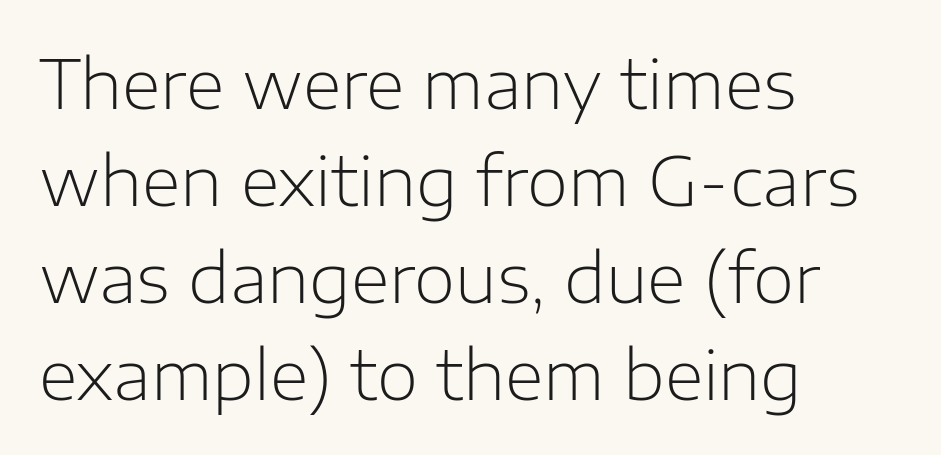
The image shows 67 px light sans-serif type, upright; set left-aligned, normal line spacing (1.45x), normal letter spacing, not underlined; low stroke contrast and a medium x-height.
